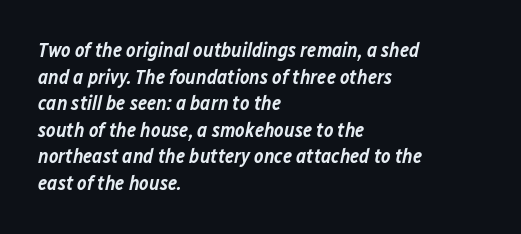
{"italic": "yes", "lean": "right", "slant_degrees": 12, "bold": "semi", "underline": "no", "align": "left", "line_spacing": "normal", "line_spacing_ratio": 1.33, "letter_spacing": "normal", "letter_spacing_em": 0.0, "glyph_px": 20}
